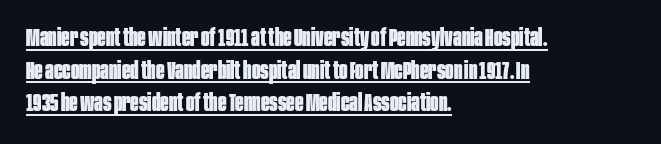
Compared with typical body copy, the letter spacing here is the same. Descenders here cross a horizontal rule under the line. This block has exactly the height ordinary leading produces. A typesetter would mark this as roman, not italic. Students, this is bold: see how much ink each stroke carries.
